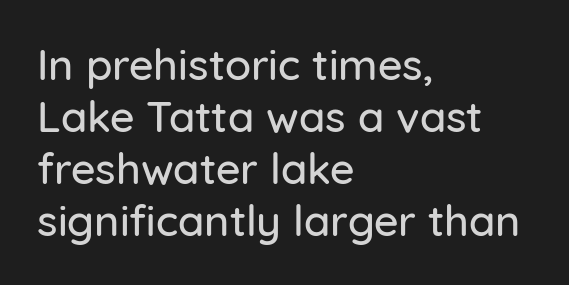
{"serif": "no", "italic": "no", "width": "normal", "stroke_contrast": "low", "x_height": "medium", "monospaced": "no", "underline": "no", "align": "left", "line_spacing_ratio": 1.21, "letter_spacing": "normal", "letter_spacing_em": 0.0, "glyph_px": 43}
